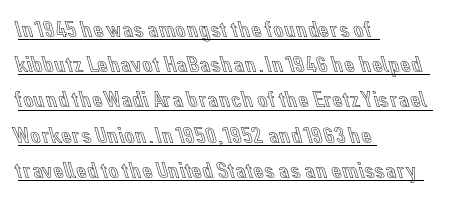
Q: Is the text italic (slanted)? A: Yes.
Q: Is the text underlined? A: Yes.
Q: How is the paragraph aligned? A: Left-aligned.
Q: Is the spacing between letters normal or unusually wide? A: Normal.
Q: Is the spacing between lines tight, normal or loose? A: Normal.
